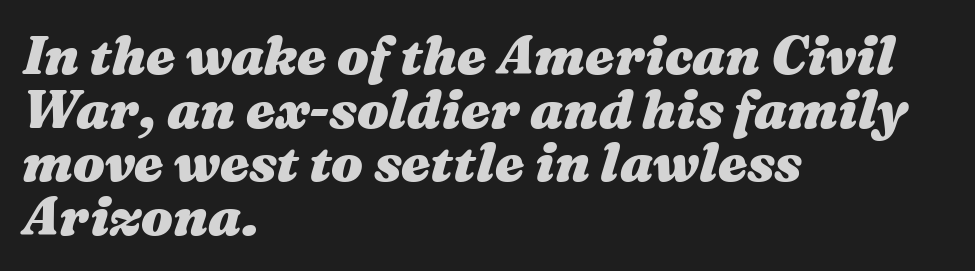
The image shows 53 px heavy, wide type, italic (leaning right); set left-aligned, tight line spacing (1.01x), normal letter spacing, not underlined; medium stroke contrast and a medium x-height.
